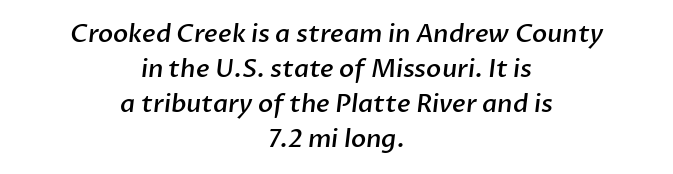
Leading: standard. Every row of glyphs is offset so its center matches the block's center. Honestly, the letter spacing is just normal — you wouldn't notice it. The face used here is a semibold: visibly heavier than regular, lighter than bold. Has an underline been added? It has not.
